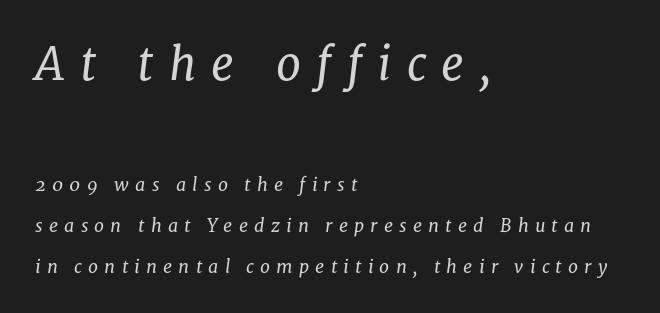
The paragraph shown leans on its left margin. Little horizontal feet cap the strokes, marking this as serif type. The type is letterspaced generously, with wide tracking. The lines are spread far apart with generous leading. Quick note: italic.
